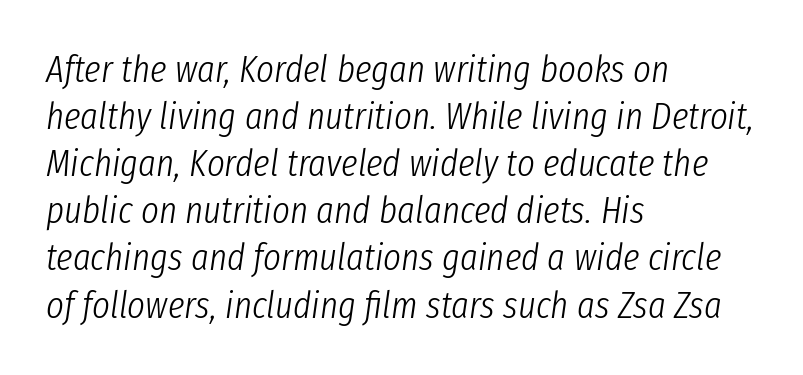
The image shows 38 px light, condensed type, italic (leaning right); set left-aligned, line spacing 1.24x, normal letter spacing, not underlined; low stroke contrast and a medium x-height.
